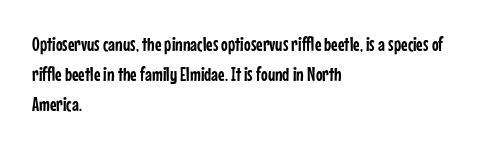
{"italic": "no", "underline": "no", "align": "left", "line_spacing": "normal", "line_spacing_ratio": 1.51, "letter_spacing": "normal", "letter_spacing_em": 0.0, "glyph_px": 20}
